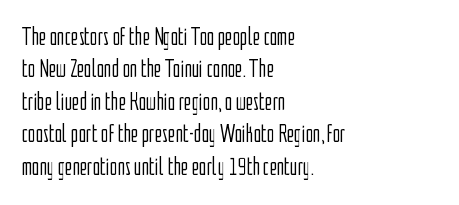
The image shows 25 px text type, upright; set left-aligned, normal line spacing (1.3x), normal letter spacing, not underlined.
